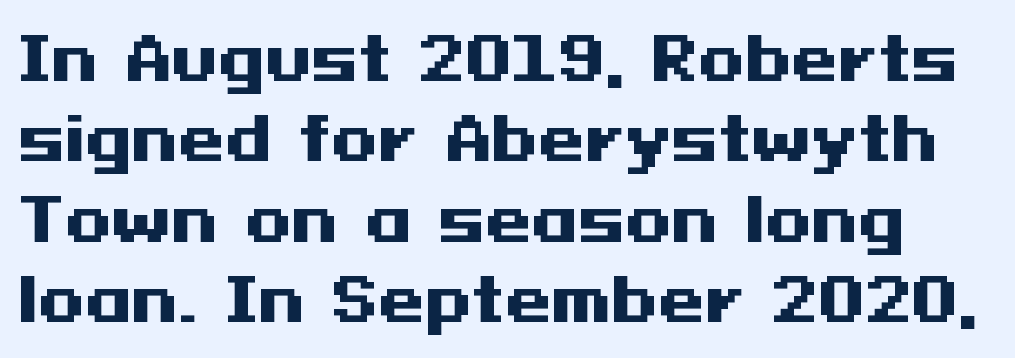
The image shows 60 px heavy, wide sans-serif type, upright; set normal line spacing (1.34x), normal letter spacing, not underlined; medium stroke contrast and a medium x-height.
